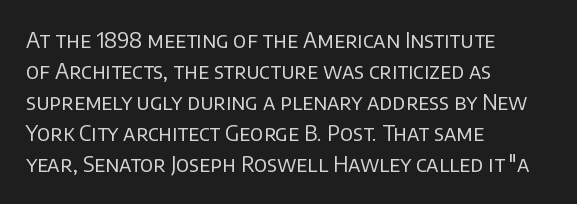
Q: Is the text bold? A: No.
Q: Is the text italic (slanted)? A: No, it is upright.
Q: Is the text underlined? A: No.
Q: How is the paragraph aligned? A: Left-aligned.
Q: Is the spacing between letters normal or unusually wide? A: Normal.
Q: Is the spacing between lines tight, normal or loose? A: Normal.
